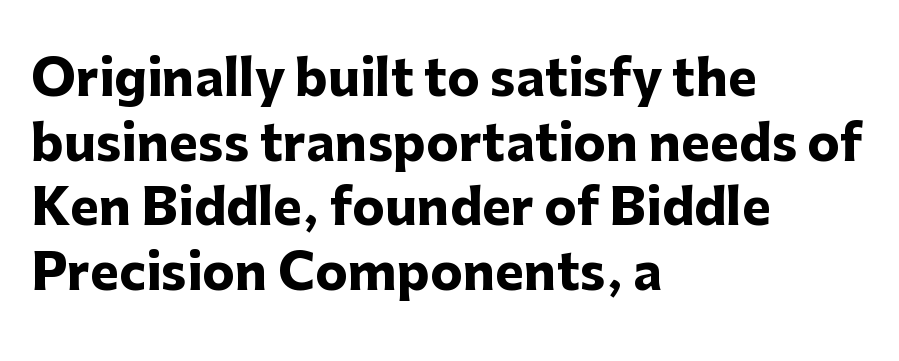
The image shows 49 px heavy sans-serif type, upright; set left-aligned, normal line spacing (1.32x), normal letter spacing, not underlined; low stroke contrast and a medium x-height.
